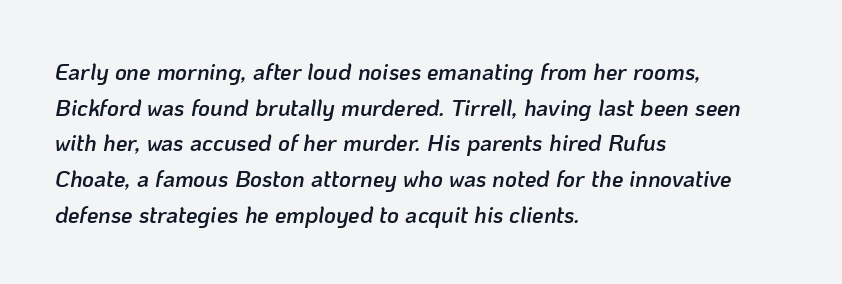
{"italic": "yes", "lean": "right", "slant_degrees": 10, "bold": "semi", "underline": "no", "align": "left", "line_spacing": "normal", "line_spacing_ratio": 1.55, "letter_spacing": "normal", "letter_spacing_em": 0.0, "glyph_px": 23}
